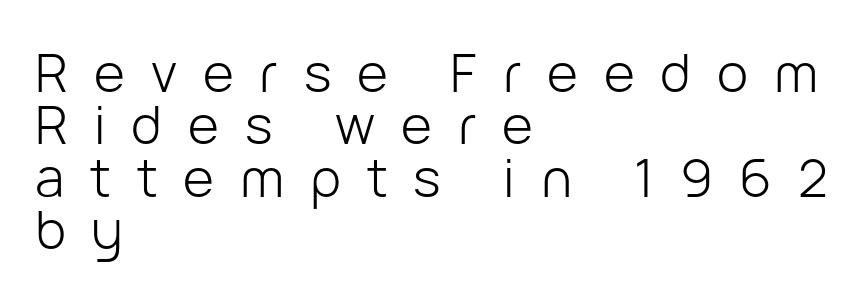
Notice how the stems are strictly vertical — no italics here. Look at the tracking — it's clearly loosened, letters drifting apart. The glyphs are unaccompanied by any horizontal stroke below them. Character widths vary here, with narrow letters taking less room than wide ones.
